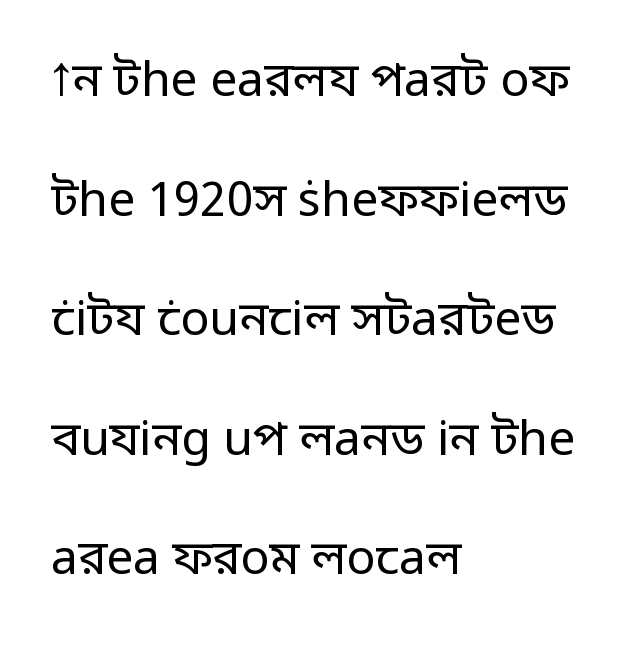
The image shows 48 px regular-weight sans-serif type, upright; set left-aligned, loose line spacing (2.49x), normal letter spacing, not underlined; low stroke contrast and a medium x-height.
